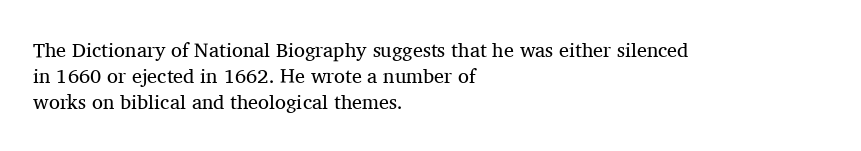
Interline gaps are of average width in this sample. Style check: upright. Tracking here is standard; glyphs follow each other at the usual distance. Stroke mass is kept to a normal reading level or below. Beneath every word, the page is bare. Leftover space on each line is placed entirely after the last word.
